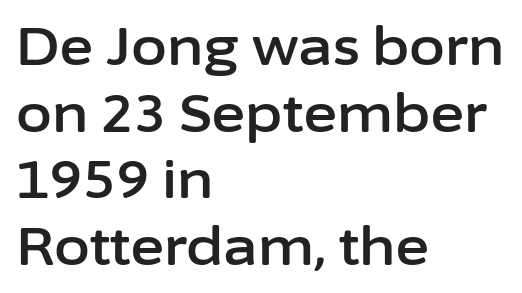
Q: Is the text italic (slanted)? A: No, it is upright.
Q: Is the typeface a serif or a sans-serif typeface? A: Sans-serif.
Q: Is the text underlined? A: No.
Q: How is the paragraph aligned? A: Left-aligned.
Q: Is the spacing between letters normal or unusually wide? A: Normal.
Q: Is the spacing between lines tight, normal or loose? A: Normal.
Q: Width (condensed, normal, or wide)? A: Normal.
Q: Stroke contrast? A: Low.
Q: x-height? A: Medium.
Q: Monospaced? A: No.
